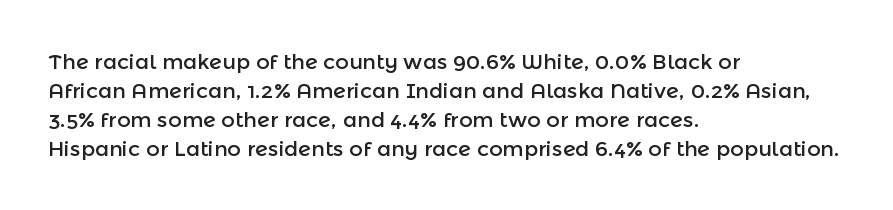
{"italic": "no", "underline": "no", "align": "left", "line_spacing": "normal", "line_spacing_ratio": 1.38, "letter_spacing": "normal", "letter_spacing_em": 0.0, "glyph_px": 21}
